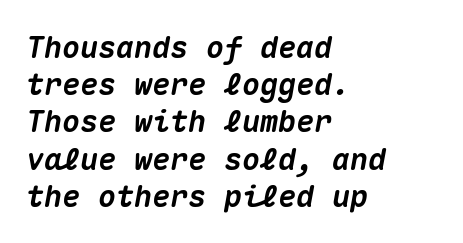
{"italic": "yes", "lean": "right", "slant_degrees": 10, "bold": "yes", "weight": "heavy", "width": "normal", "stroke_contrast": "medium", "x_height": "medium", "monospaced": "yes", "underline": "no", "align": "left", "line_spacing_ratio": 1.24, "letter_spacing": "normal", "letter_spacing_em": 0.0, "glyph_px": 30}
